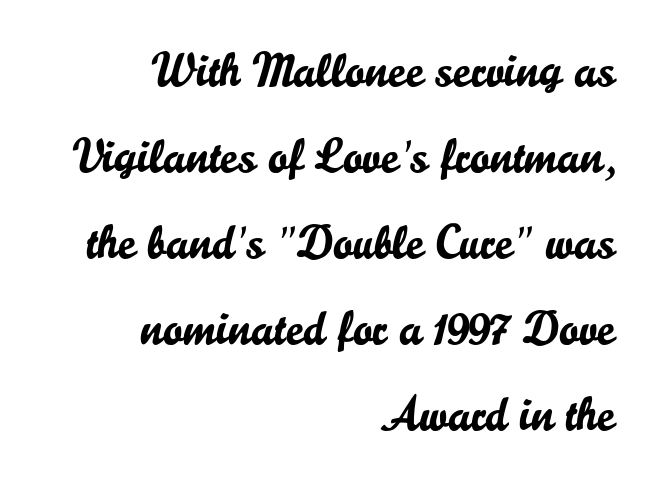
{"serif": "no", "width": "normal", "stroke_contrast": "low", "x_height": "small", "monospaced": "no", "underline": "no", "align": "right", "line_spacing_ratio": 1.79, "letter_spacing": "normal", "letter_spacing_em": 0.0, "glyph_px": 48}
